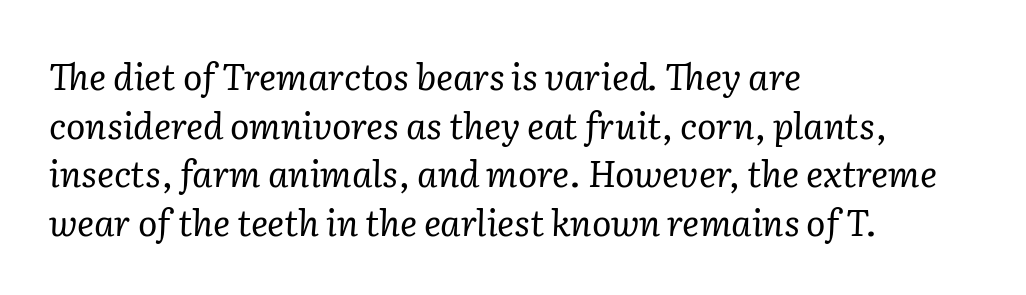
Q: Is the text bold? A: No.
Q: Is the text italic (slanted)? A: Yes, it leans right by about 2 degrees.
Q: Is the typeface a serif or a sans-serif typeface? A: Serif.
Q: Is the text underlined? A: No.
Q: How is the paragraph aligned? A: Left-aligned.
Q: Is the spacing between letters normal or unusually wide? A: Normal.
Q: Is the spacing between lines tight, normal or loose? A: Normal.
Q: Width (condensed, normal, or wide)? A: Normal.
Q: Stroke contrast? A: Low.
Q: x-height? A: Medium.
Q: Monospaced? A: No.
